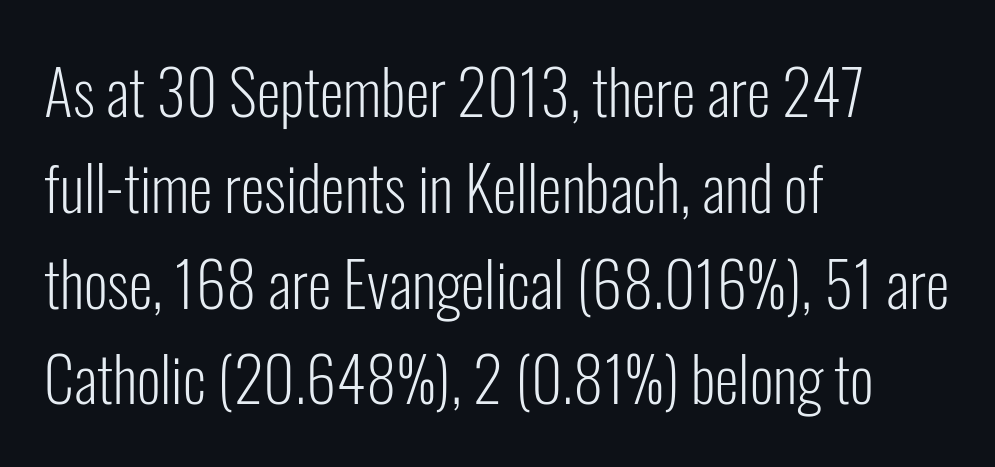
Q: Is the text bold? A: No.
Q: Is the text italic (slanted)? A: No, it is upright.
Q: Is the typeface a serif or a sans-serif typeface? A: Sans-serif.
Q: Is the text underlined? A: No.
Q: How is the paragraph aligned? A: Left-aligned.
Q: Is the spacing between letters normal or unusually wide? A: Normal.
Q: Is the spacing between lines tight, normal or loose? A: Normal.
Q: Width (condensed, normal, or wide)? A: Condensed.
Q: Stroke contrast? A: Low.
Q: x-height? A: Medium.
Q: Monospaced? A: No.
